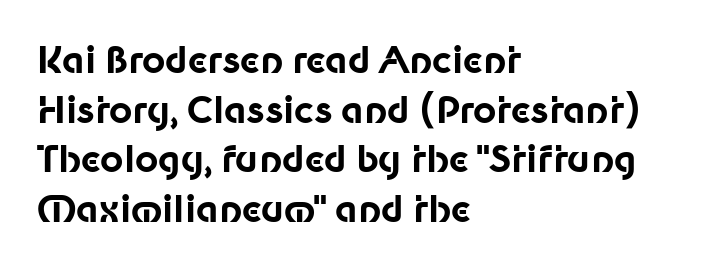
{"serif": "no", "italic": "no", "bold": "yes", "weight": "bold", "width": "normal", "stroke_contrast": "low", "x_height": "medium", "monospaced": "no", "underline": "no", "align": "left", "line_spacing": "normal", "line_spacing_ratio": 1.38, "letter_spacing": "normal", "letter_spacing_em": 0.0, "glyph_px": 36}
